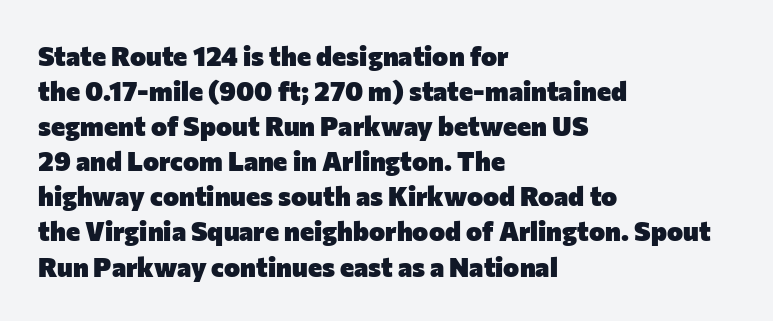
Q: Is the text bold? A: Yes.
Q: Is the text italic (slanted)? A: No, it is upright.
Q: Is the text underlined? A: No.
Q: How is the paragraph aligned? A: Left-aligned.
Q: Is the spacing between letters normal or unusually wide? A: Normal.
Q: Is the spacing between lines tight, normal or loose? A: Normal.
